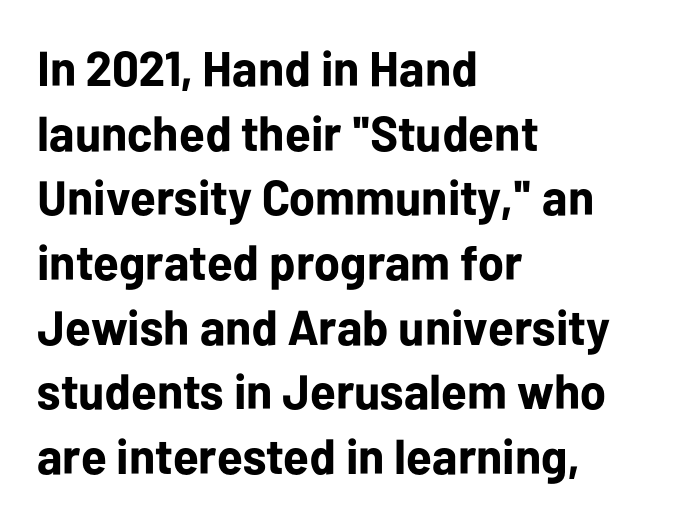
Q: Is the text bold? A: Yes.
Q: Is the text italic (slanted)? A: No, it is upright.
Q: Is the typeface a serif or a sans-serif typeface? A: Sans-serif.
Q: Is the text underlined? A: No.
Q: How is the paragraph aligned? A: Left-aligned.
Q: Is the spacing between letters normal or unusually wide? A: Normal.
Q: Is the spacing between lines tight, normal or loose? A: Normal.
Q: Width (condensed, normal, or wide)? A: Normal.
Q: Stroke contrast? A: Low.
Q: x-height? A: Medium.
Q: Monospaced? A: No.
